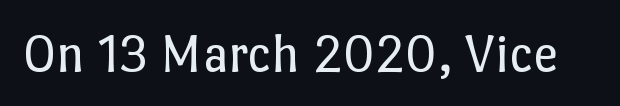
The image shows 55 px regular-weight type, upright; set normal letter spacing, not underlined; low stroke contrast and a medium x-height.
